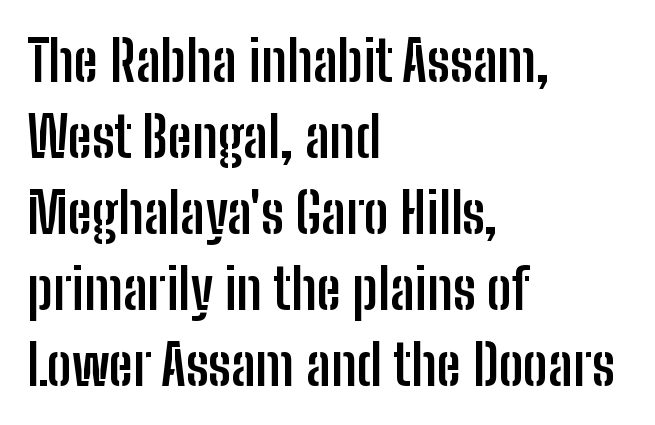
{"serif": "no", "italic": "no", "bold": "yes", "weight": "semibold", "width": "condensed", "stroke_contrast": "low", "x_height": "medium", "monospaced": "no", "underline": "no", "align": "left", "line_spacing": "normal", "line_spacing_ratio": 1.38, "letter_spacing": "normal", "letter_spacing_em": 0.0, "glyph_px": 55}
